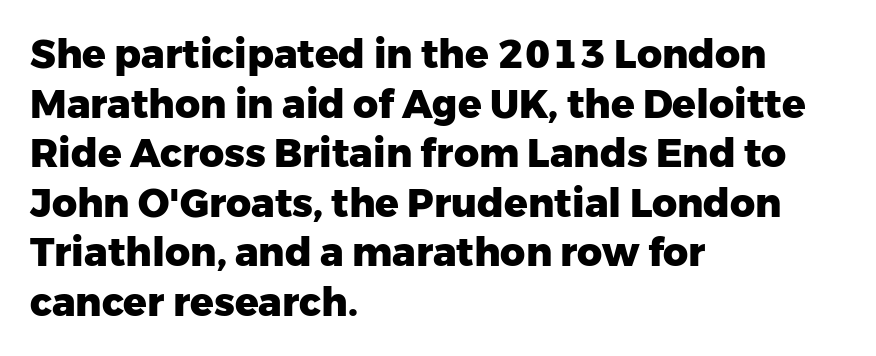
{"serif": "no", "italic": "no", "bold": "yes", "weight": "heavy", "width": "normal", "stroke_contrast": "low", "x_height": "medium", "monospaced": "no", "underline": "no", "align": "left", "line_spacing": "normal", "line_spacing_ratio": 1.27, "letter_spacing": "normal", "letter_spacing_em": 0.0, "glyph_px": 39}
